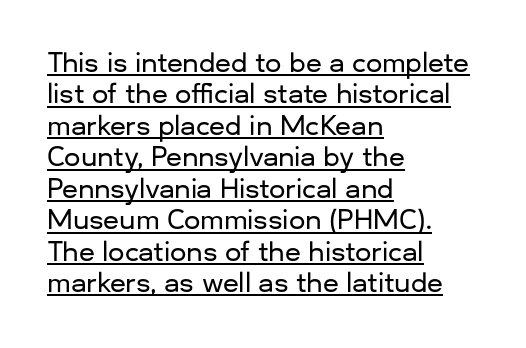
The typesetter chose a ragged-right arrangement here. Posture: upright roman. Notice how a bar underscores the lettering throughout. Default kerning and tracking; the words read as compact shapes.
